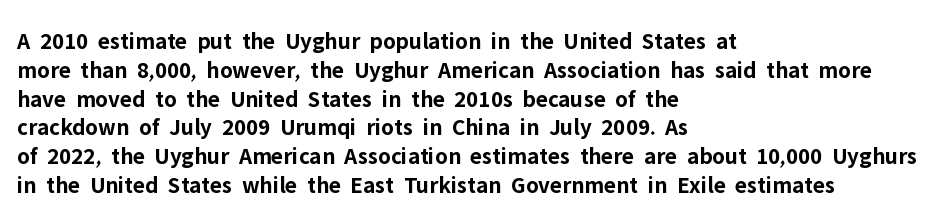
Q: Is the text bold? A: Yes.
Q: Is the text italic (slanted)? A: No, it is upright.
Q: Is the text underlined? A: No.
Q: How is the paragraph aligned? A: Left-aligned.
Q: Is the spacing between letters normal or unusually wide? A: Normal.
